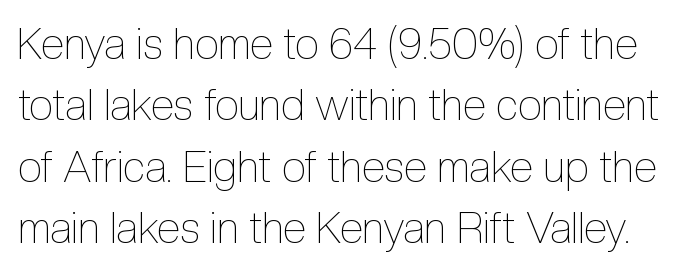
{"italic": "no", "bold": "no", "weight": "thin", "width": "condensed", "x_height": "medium", "monospaced": "no", "underline": "no", "line_spacing": "normal", "line_spacing_ratio": 1.43, "letter_spacing": "normal", "letter_spacing_em": 0.0, "glyph_px": 43}
